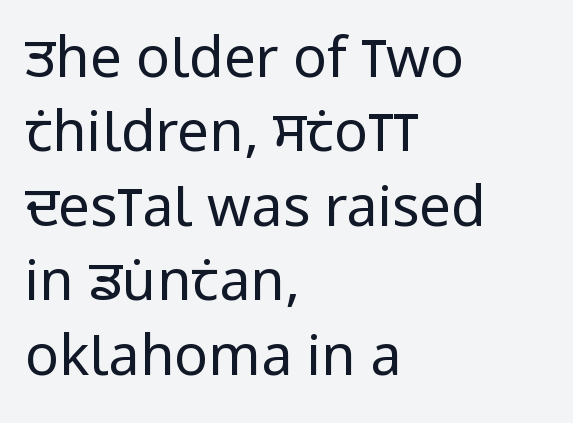
{"serif": "no", "italic": "no", "bold": "no", "weight": "regular", "width": "condensed", "stroke_contrast": "low", "x_height": "large", "monospaced": "no", "underline": "no", "align": "left", "line_spacing": "normal", "line_spacing_ratio": 1.33, "letter_spacing": "normal", "letter_spacing_em": 0.0, "glyph_px": 56}
